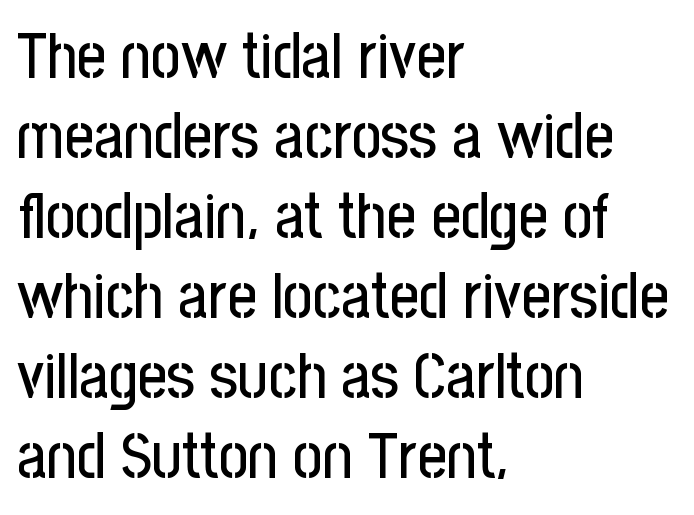
These lines are set flush left with a ragged right edge. The area under the type is left untouched. The letters advance in unequal steps, a hallmark of proportional type. The rendering keeps characters at their native spacing. Does the lettering tilt? It doesn't — this is upright. Nothing sits at the stroke ends, so this counts as sans-serif.
